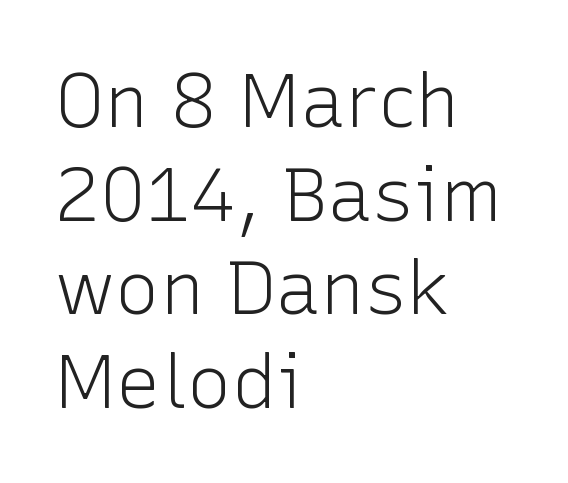
Q: Is the text bold? A: No.
Q: Is the text italic (slanted)? A: No, it is upright.
Q: Is the typeface a serif or a sans-serif typeface? A: Sans-serif.
Q: Is the text underlined? A: No.
Q: How is the paragraph aligned? A: Left-aligned.
Q: Is the spacing between letters normal or unusually wide? A: Normal.
Q: Is the spacing between lines tight, normal or loose? A: Normal.
Q: Width (condensed, normal, or wide)? A: Normal.
Q: Stroke contrast? A: Low.
Q: x-height? A: Medium.
Q: Monospaced? A: No.
